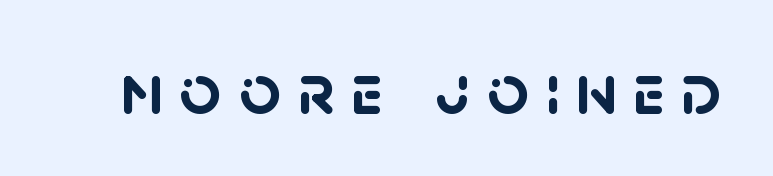
Weight check: bold — yes, fully. Serif or sans? Sans — the stroke terminals are bare. The string is rendered with underlining switched off. This sample has the flowing, uneven cadence of proportional lettering. The face used here is rendered with a markedly widened letterfit.
